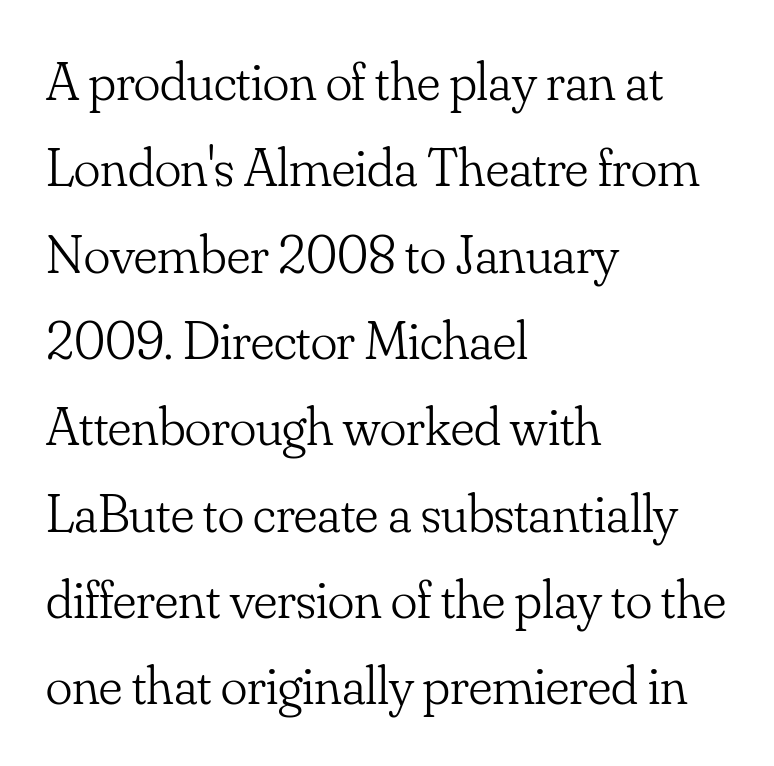
The image shows 55 px light serif type, upright; set left-aligned, normal line spacing (1.57x), normal letter spacing, not underlined; low stroke contrast and a small x-height.
